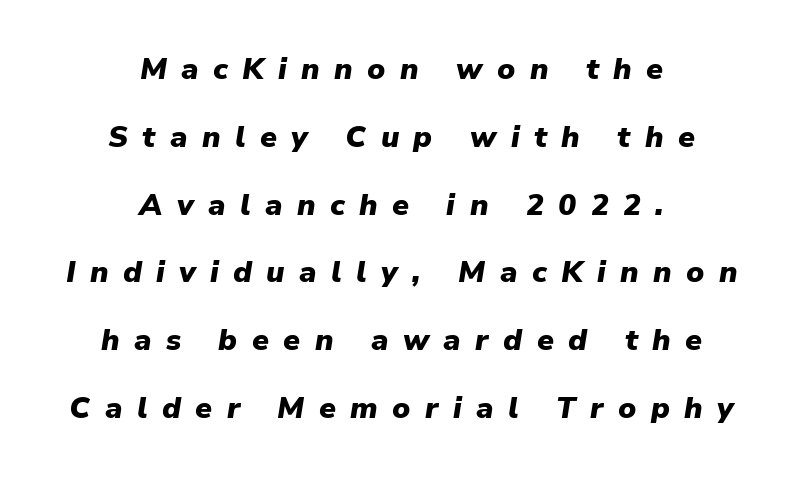
You could not count columns in this text — the font is proportionally spaced. Leading: increased. Every character sits at an angle, as italics do. Substantial extra tracking has been applied to these lines.
